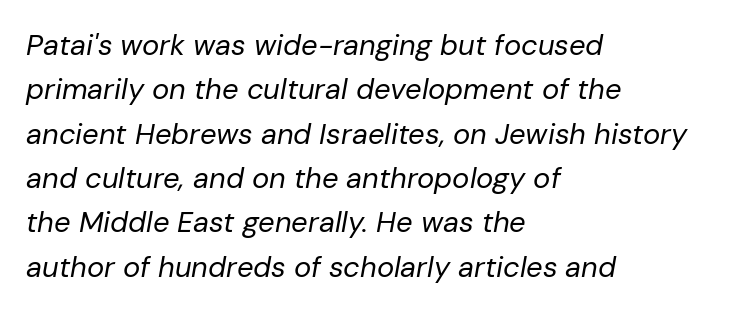
The image shows 29 px regular-weight type, italic (leaning right); set left-aligned, normal line spacing (1.53x), normal letter spacing, not underlined; low stroke contrast and a medium x-height.
